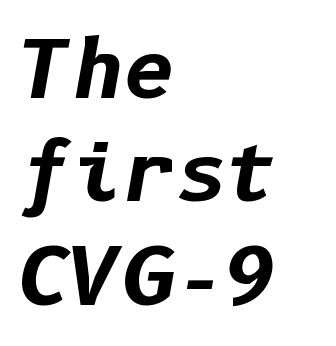
The image shows 79 px bold type, italic (leaning right); set left-aligned, normal line spacing (1.31x), normal letter spacing, not underlined; low stroke contrast and a medium x-height.
